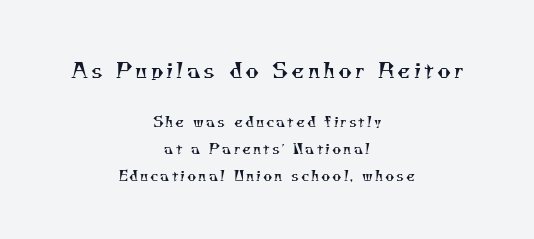
The image shows 21 px text type; set centered, loose line spacing (1.92x), not underlined; the first (top) block is 1.5x larger.
